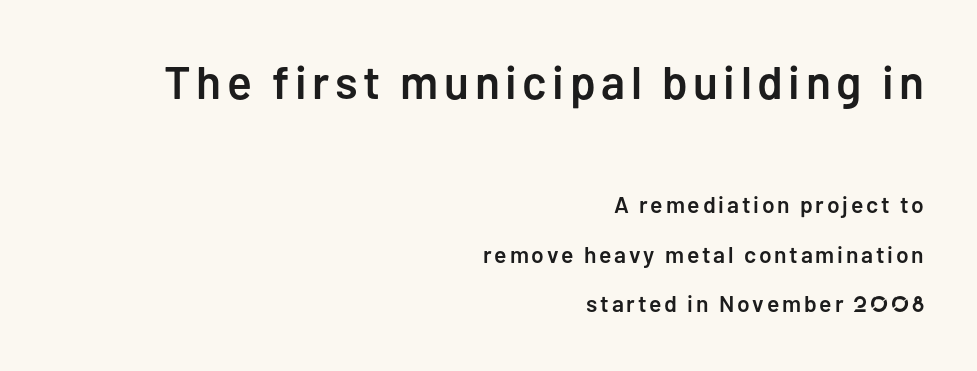
{"serif": "no", "italic": "no", "bold": "semi", "weight": "semibold", "width": "normal", "stroke_contrast": "low", "x_height": "medium", "monospaced": "no", "underline": "no", "align": "right", "line_spacing": "loose", "line_spacing_ratio": 2.17, "larger_block": "first", "size_ratio": 2.0, "glyph_px": 46}
